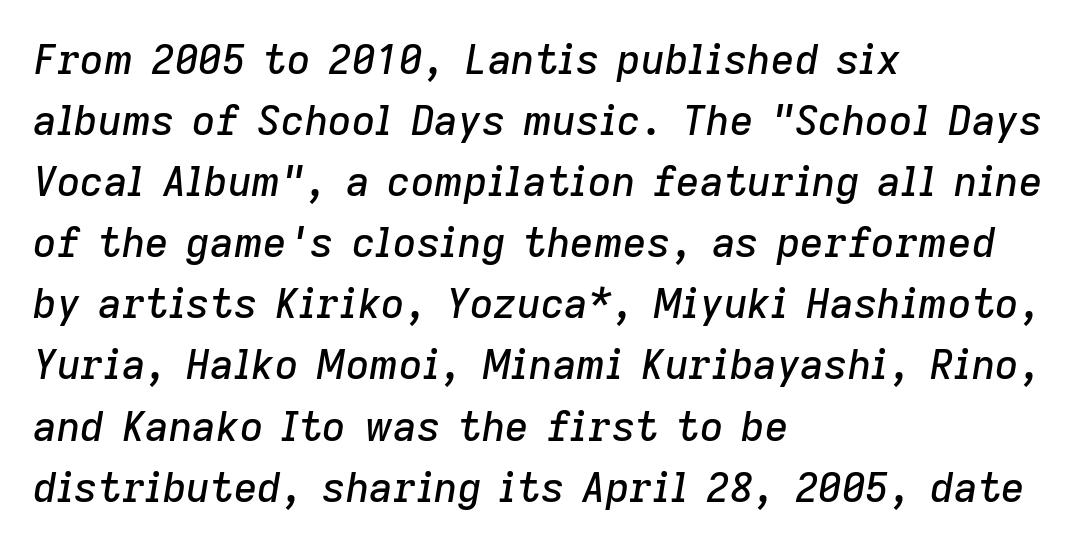
Q: Is the text italic (slanted)? A: Yes, it leans right by about 9 degrees.
Q: Is the text underlined? A: No.
Q: How is the paragraph aligned? A: Left-aligned.
Q: Is the spacing between letters normal or unusually wide? A: Normal.
Q: Is the spacing between lines tight, normal or loose? A: Normal.
Q: Width (condensed, normal, or wide)? A: Normal.
Q: Stroke contrast? A: Low.
Q: x-height? A: Medium.
Q: Monospaced? A: No.
